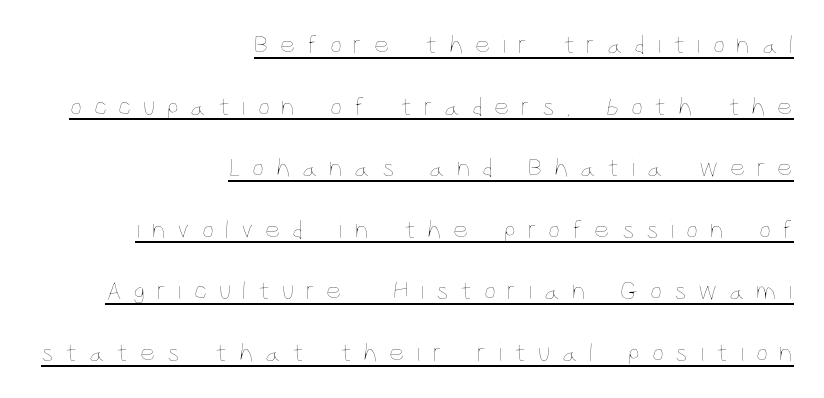
Q: Is the text bold? A: No.
Q: Is the text italic (slanted)? A: No, it is upright.
Q: Is the text underlined? A: Yes.
Q: How is the paragraph aligned? A: Right-aligned.
Q: Is the spacing between letters normal or unusually wide? A: Unusually wide.
Q: Is the spacing between lines tight, normal or loose? A: Loose.
